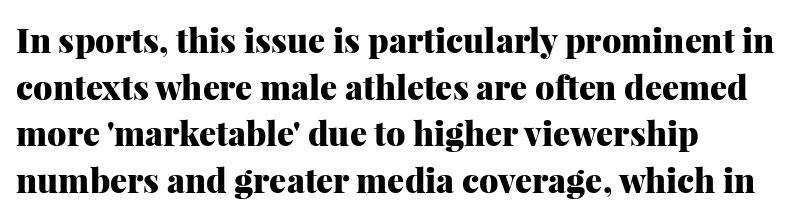
The image shows 34 px heavy serif type, upright; set left-aligned, normal line spacing (1.37x), normal letter spacing, not underlined; medium stroke contrast and a medium x-height.
